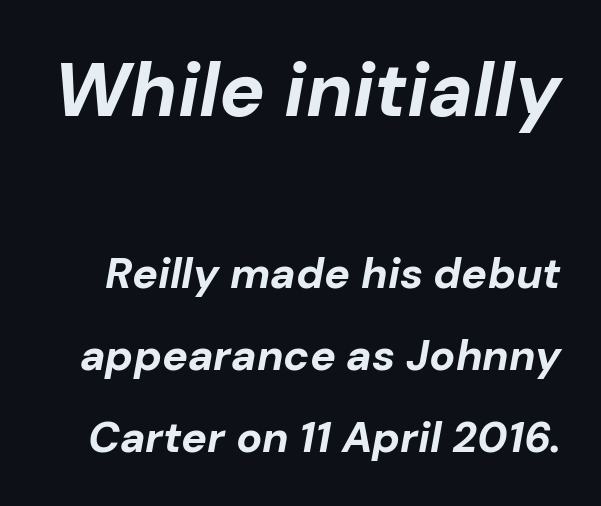
You could not count columns in this text — the font is proportionally spaced. A great deal of white space separates one row of letters from the next. Compared with typical body copy, the letter spacing here is the same. Set as a true bold cut, around the 700 mark. Observe the lean: these are italic letterforms. Look at the glyph heights: the upper group is clearly the bigger setting.
